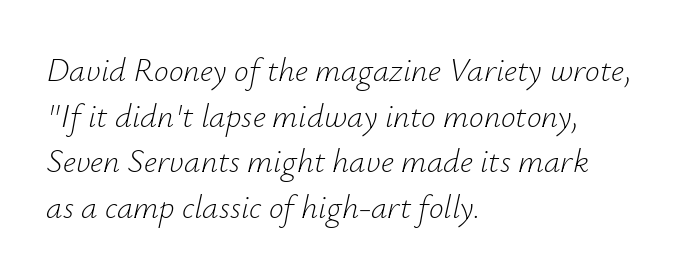
Descenders are the only things crossing below the line. Tall strokes in this sample are angled rather than plumb. The font is comparable to plain body text, perhaps lighter. Whoever set this chose a conventional vertical rhythm. The rendering uses natural spacing where letterforms have individual widths. These lines are set flush left with a ragged right edge.
